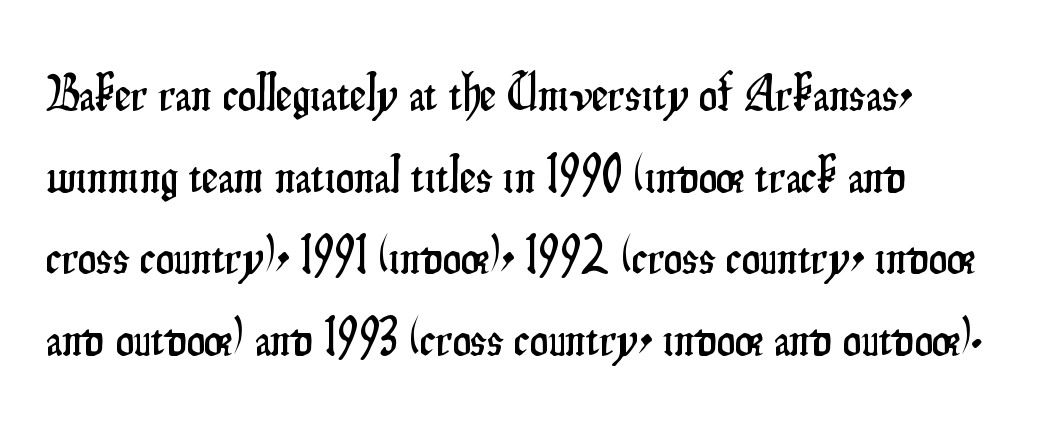
These lines are rendered in a variable-pitch font. Plain, unruled lines of type. The tracking reads as untouched default to a designer's eye. Examine the stroke ends and you'll find no serifs.
